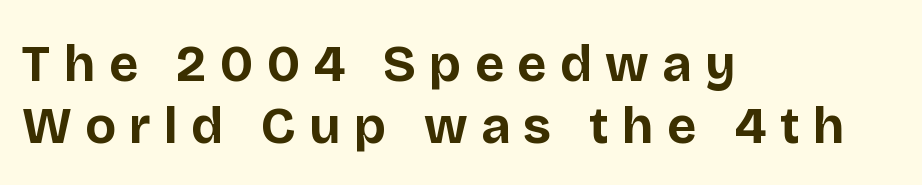
Q: Is the text bold? A: Yes.
Q: Is the text italic (slanted)? A: No, it is upright.
Q: Is the typeface a serif or a sans-serif typeface? A: Sans-serif.
Q: Is the text underlined? A: No.
Q: How is the paragraph aligned? A: Left-aligned.
Q: Is the spacing between letters normal or unusually wide? A: Unusually wide.
Q: Width (condensed, normal, or wide)? A: Normal.
Q: Stroke contrast? A: Low.
Q: x-height? A: Large.
Q: Monospaced? A: No.
